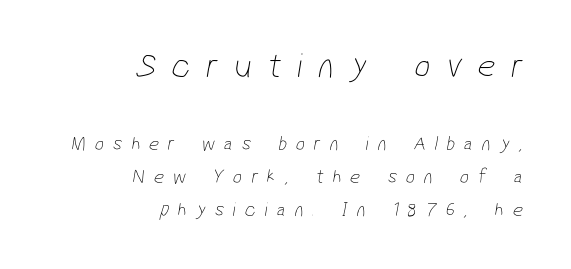
The image shows 35 px thin, condensed sans-serif type; set right-aligned, normal line spacing (1.64x), unusually wide letter spacing (+0.45 em), not underlined; the first (top) block is 1.75x larger; low stroke contrast and a medium x-height.
